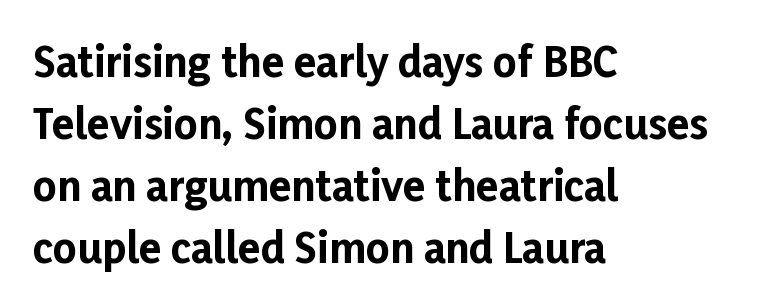
Is the type bold? Yes — the strokes are clearly thick and heavy. Inter-character spacing is left at the font's built-in metrics. What's the leading like? Ordinary, nothing unusual. Short and long lines alike share a common starting point at left. The face used here is proportionally spaced, like ordinary book or web type.
